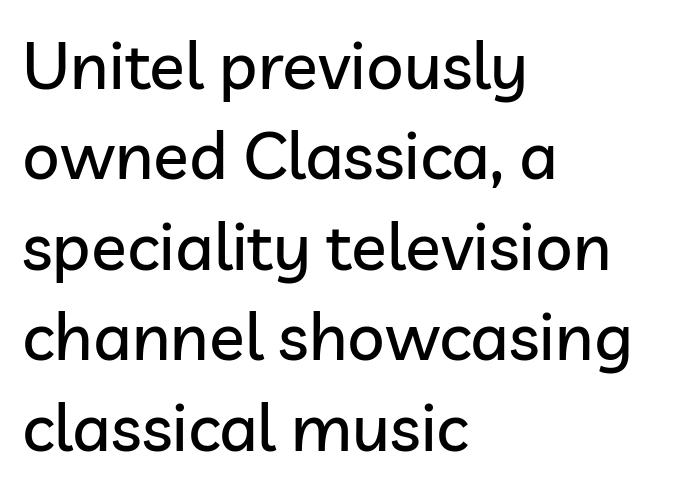
Q: Is the text italic (slanted)? A: No, it is upright.
Q: Is the typeface a serif or a sans-serif typeface? A: Sans-serif.
Q: Is the text underlined? A: No.
Q: How is the paragraph aligned? A: Left-aligned.
Q: Is the spacing between letters normal or unusually wide? A: Normal.
Q: Is the spacing between lines tight, normal or loose? A: Normal.
Q: Width (condensed, normal, or wide)? A: Normal.
Q: Stroke contrast? A: Low.
Q: x-height? A: Medium.
Q: Monospaced? A: No.
